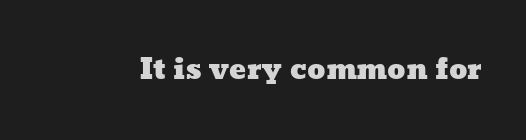
Underline: absent. Here the designer chose a conventional face with non-uniform glyph widths. Glyph-to-glyph distance matches everyday printed text.
